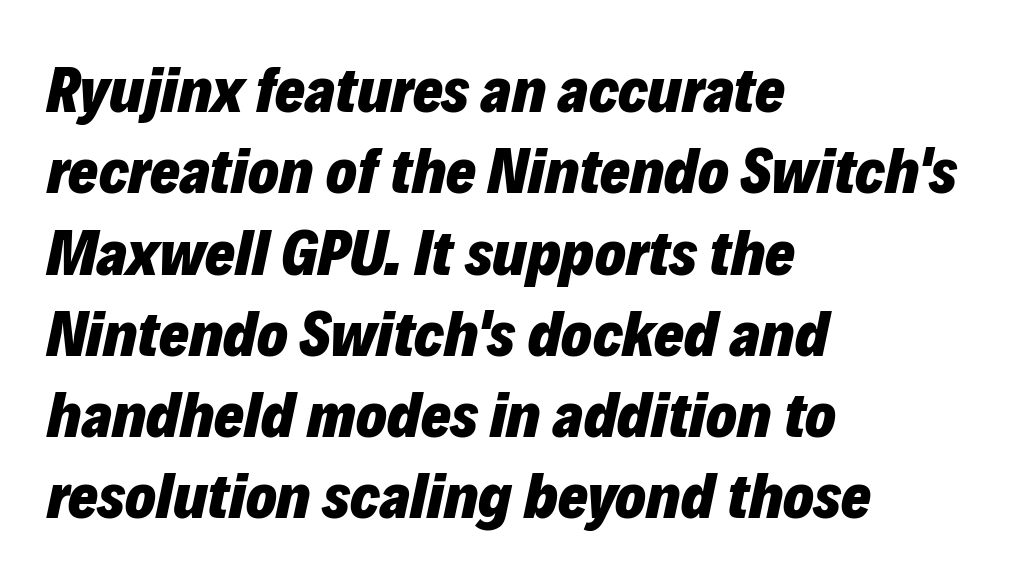
This block has exactly the height ordinary leading produces. Looks like regular typesetting: each glyph gets only the width it needs. The letters sit at their default tracking, neither squeezed nor spread. Descender tails drop into unmarked territory. This is oblique type, the kind used for emphasis or titles. All the whitespace from short lines collects on the right.
